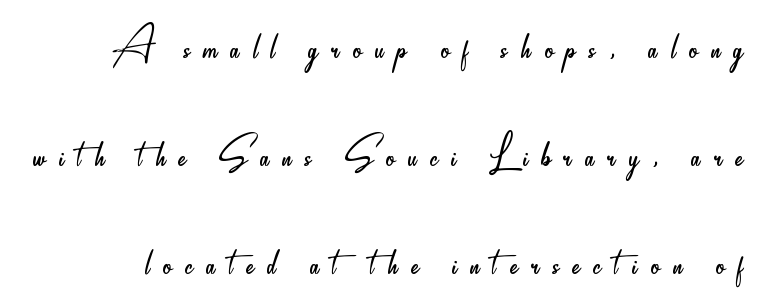
Q: Is the text bold? A: No.
Q: Is the text italic (slanted)? A: Yes.
Q: Is the typeface a serif or a sans-serif typeface? A: Sans-serif.
Q: Is the text underlined? A: No.
Q: Is the spacing between letters normal or unusually wide? A: Unusually wide.
Q: Is the spacing between lines tight, normal or loose? A: Loose.
Q: Width (condensed, normal, or wide)? A: Condensed.
Q: Stroke contrast? A: Low.
Q: x-height? A: Small.
Q: Monospaced? A: No.
